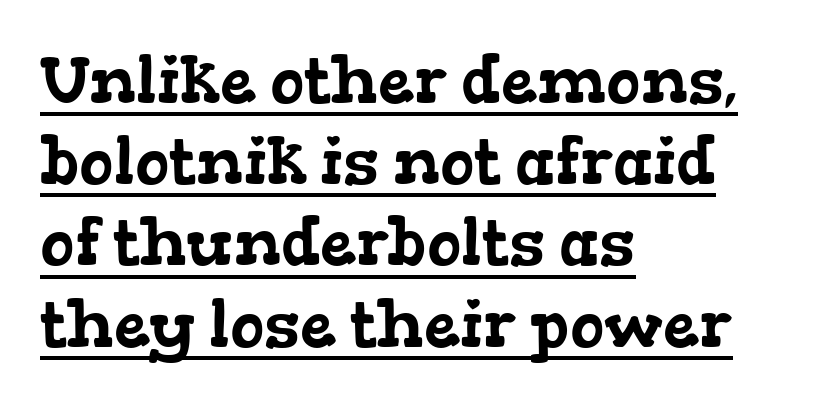
Think of a printed novel: that variable character pitch is what you see here. In designer terms, the underline attribute is active on this setting. Observe the ordinary spacing: letters are neighbours, not strangers. The designer left line spacing at the default.
